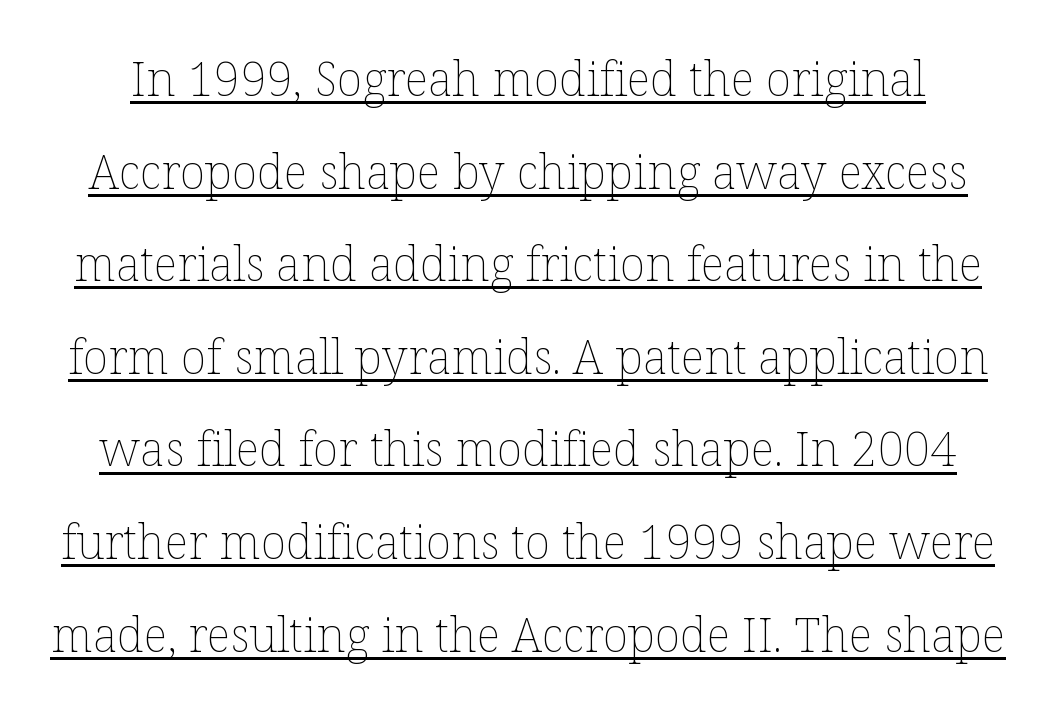
Q: Is the text bold? A: No.
Q: Is the text italic (slanted)? A: No, it is upright.
Q: Is the text underlined? A: Yes.
Q: Is the spacing between letters normal or unusually wide? A: Normal.
Q: Is the spacing between lines tight, normal or loose? A: Loose.
Q: Width (condensed, normal, or wide)? A: Normal.
Q: Stroke contrast? A: Low.
Q: x-height? A: Medium.
Q: Monospaced? A: No.
